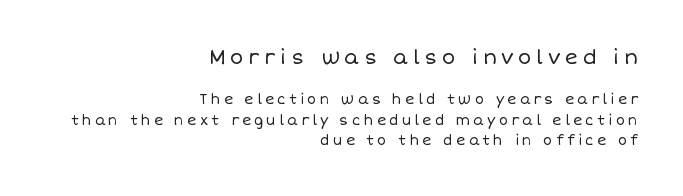
The image shows 20 px text type, upright; set right-aligned, normal line spacing (1.46x), unusually wide letter spacing (+0.23 em), not underlined; the first (top) block is 1.43x larger.
